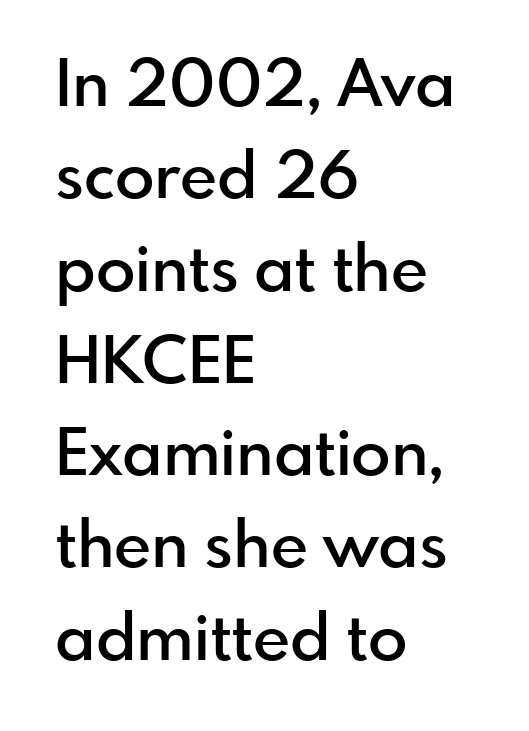
{"serif": "no", "italic": "no", "bold": "semi", "weight": "semibold", "width": "normal", "stroke_contrast": "low", "x_height": "small", "monospaced": "no", "underline": "no", "align": "left", "line_spacing": "normal", "line_spacing_ratio": 1.42, "letter_spacing": "normal", "letter_spacing_em": 0.0, "glyph_px": 65}
